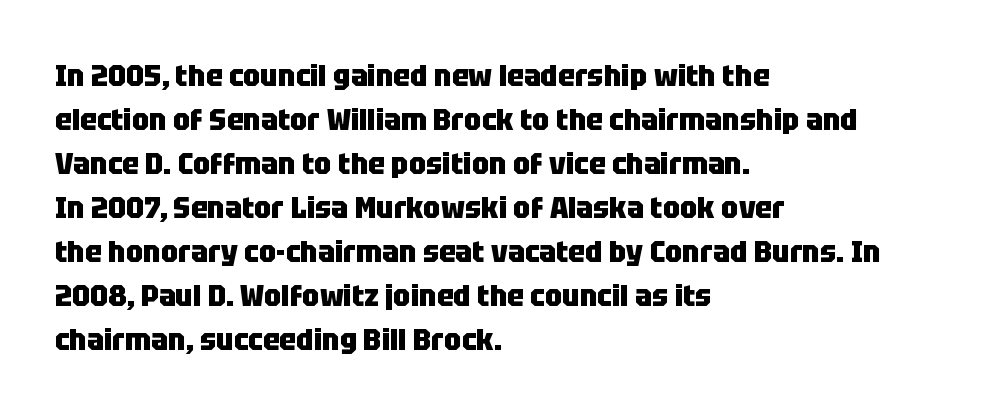
The image shows 31 px heavy, condensed sans-serif type, upright; set left-aligned, normal line spacing (1.42x), normal letter spacing, not underlined; low stroke contrast and a large x-height.
